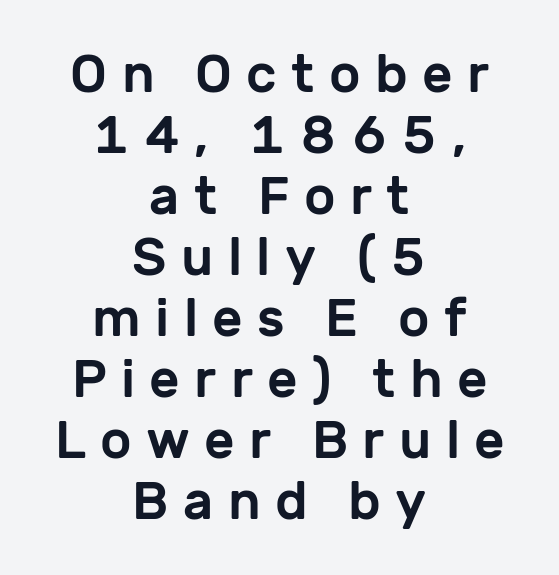
{"serif": "no", "italic": "no", "width": "normal", "stroke_contrast": "low", "x_height": "medium", "monospaced": "no", "underline": "no", "align": "center", "line_spacing": "tight", "line_spacing_ratio": 1.15, "letter_spacing": "wide", "letter_spacing_em": 0.27, "glyph_px": 53}
